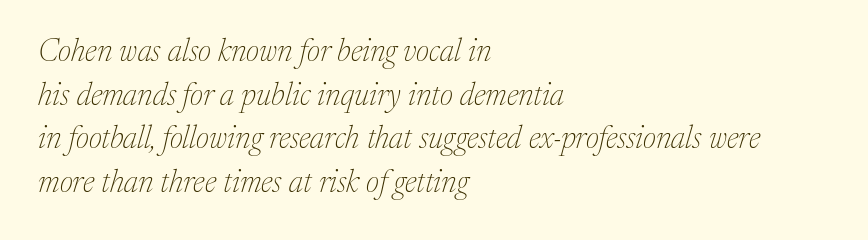
When letters slant like this, we call the style italic. Think of a printed novel: that variable character pitch is what you see here. Honestly, the row spacing looks completely unremarkable. The strokes are not fattened; the text isn't bold. A typesetter would call this zero additional tracking. Letterform terminals end in serifs throughout the passage.
